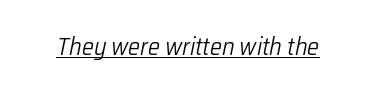
The image shows 24 px text type, italic (leaning right); set normal letter spacing, underlined.
